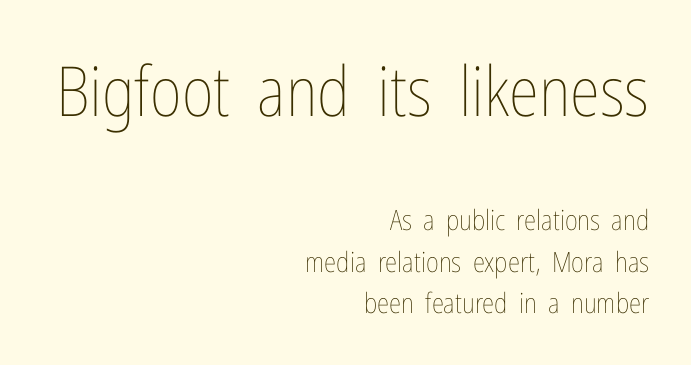
The rendering uses natural spacing where letterforms have individual widths. Unmarked baselines from the first word to the last. Notice how descenders clear the ascenders below comfortably — that's standard leading. Tall strokes in this sample are plumb rather than angled. The face used here is rendered with its standard letterfit.
